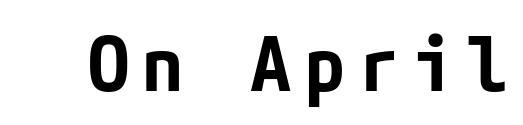
Q: Is the text bold? A: Yes.
Q: Is the text italic (slanted)? A: No, it is upright.
Q: Is the typeface a serif or a sans-serif typeface? A: Sans-serif.
Q: Is the text underlined? A: No.
Q: Width (condensed, normal, or wide)? A: Normal.
Q: Stroke contrast? A: Low.
Q: x-height? A: Medium.
